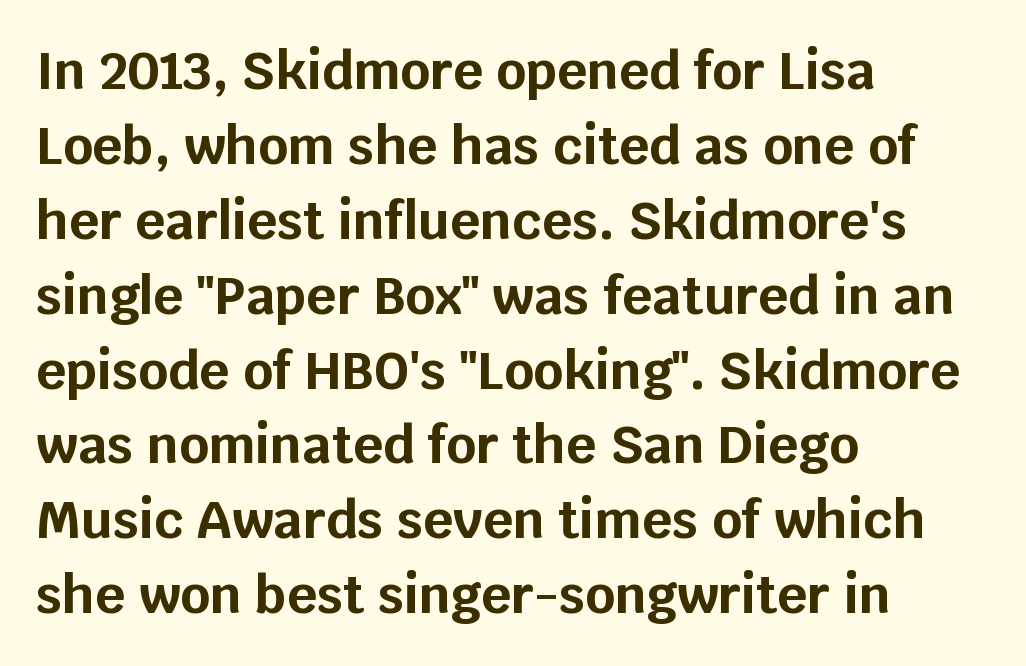
Q: Is the text bold? A: Yes.
Q: Is the text italic (slanted)? A: No, it is upright.
Q: Is the typeface a serif or a sans-serif typeface? A: Sans-serif.
Q: Is the text underlined? A: No.
Q: How is the paragraph aligned? A: Left-aligned.
Q: Is the spacing between letters normal or unusually wide? A: Normal.
Q: Is the spacing between lines tight, normal or loose? A: Normal.
Q: Width (condensed, normal, or wide)? A: Normal.
Q: Stroke contrast? A: Low.
Q: x-height? A: Large.
Q: Monospaced? A: No.
